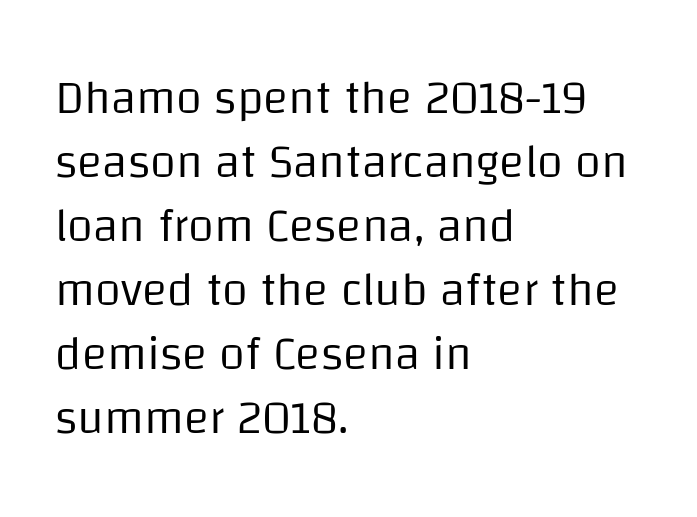
In terms of leading, this rendering sits right in the middle. The face used here is proportionally spaced, like ordinary book or web type. The strokes carry an ordinary text weight at most. You can tell it's not italic because the verticals are truly vertical. The line texture is even and compact thanks to regular tracking. Where is the straight margin? On the left.
